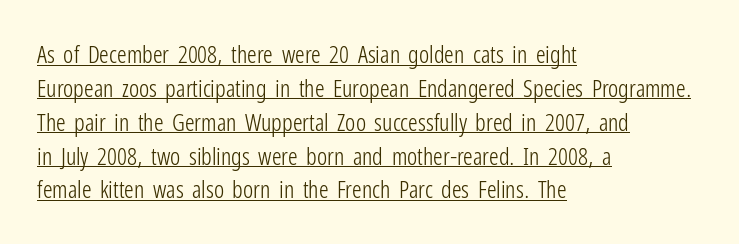
The lettering stays uniformly vertical, giving the passage a roman look. These lines stack with their left ends in a neat column. This rendering features underlined lettering. This block has exactly the height ordinary leading produces. Nobody touched the tracking dial on this one.
